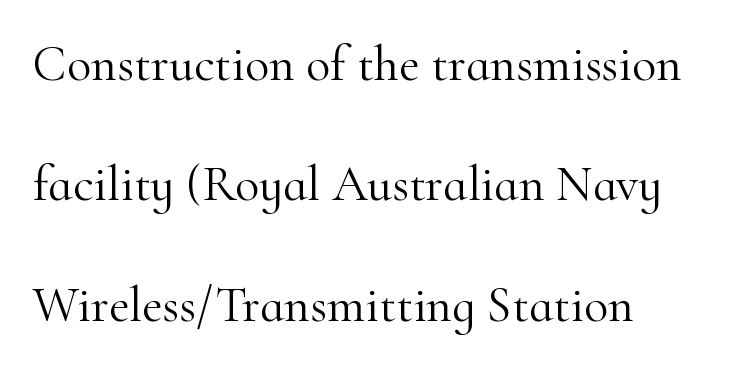
Q: Is the text bold? A: No.
Q: Is the text italic (slanted)? A: No, it is upright.
Q: Is the typeface a serif or a sans-serif typeface? A: Serif.
Q: Is the text underlined? A: No.
Q: How is the paragraph aligned? A: Left-aligned.
Q: Is the spacing between letters normal or unusually wide? A: Normal.
Q: Is the spacing between lines tight, normal or loose? A: Loose.
Q: Width (condensed, normal, or wide)? A: Normal.
Q: Stroke contrast? A: High.
Q: x-height? A: Small.
Q: Monospaced? A: No.
